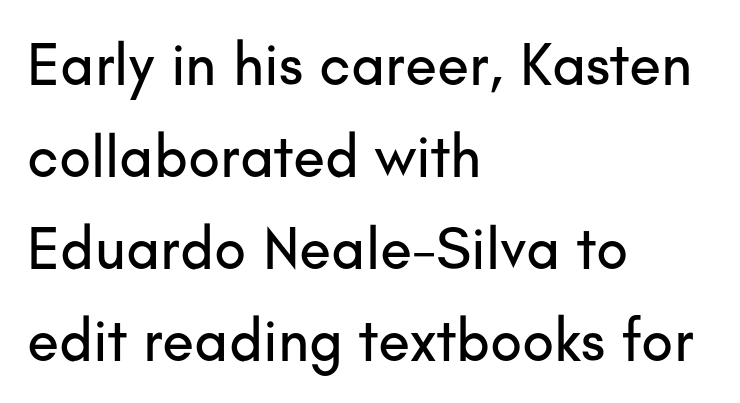
Students, note that the glyphs here touch the page at normal intervals. Any mark beneath the type? The region is blank. The font family rendered here belongs to the sans-serif group. Looks like regular typesetting: each glyph gets only the width it needs. This is roman type, the default non-slanted kind.
